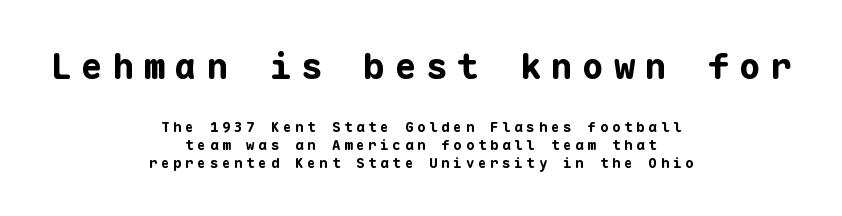
{"serif": "no", "italic": "no", "bold": "yes", "weight": "bold", "width": "normal", "stroke_contrast": "low", "x_height": "medium", "monospaced": "yes", "underline": "no", "align": "center", "line_spacing": "normal", "line_spacing_ratio": 1.29, "letter_spacing": "wide", "letter_spacing_em": 0.27, "larger_block": "first", "size_ratio": 2.57, "glyph_px": 36}
